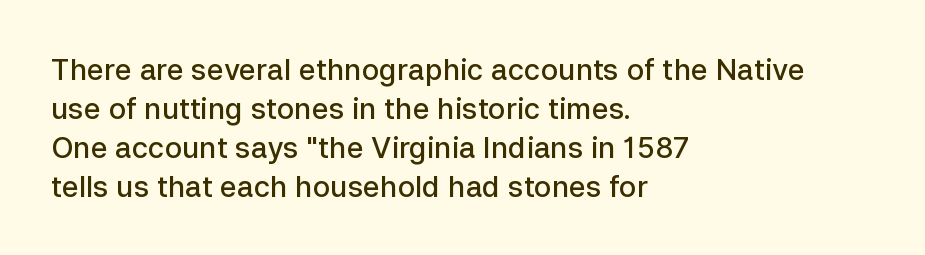
Q: Is the text bold? A: Semi-bold.
Q: Is the text italic (slanted)? A: No, it is upright.
Q: Is the typeface a serif or a sans-serif typeface? A: Sans-serif.
Q: Is the text underlined? A: No.
Q: How is the paragraph aligned? A: Left-aligned.
Q: Is the spacing between letters normal or unusually wide? A: Normal.
Q: Is the spacing between lines tight, normal or loose? A: Normal.
Q: Width (condensed, normal, or wide)? A: Normal.
Q: Stroke contrast? A: Low.
Q: x-height? A: Medium.
Q: Monospaced? A: No.
